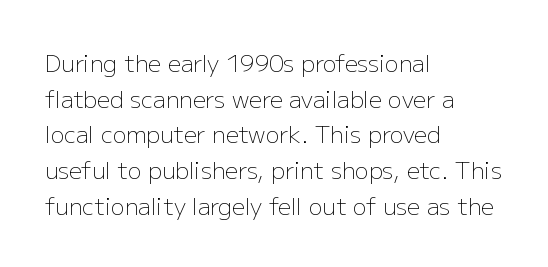
Baseline-to-baseline distance is the conventional proportion of letter height. The passage is arranged the way most books set body copy — flush left. The glyphs are unaccompanied by any horizontal stroke below them. The gaps between neighbouring characters are ordinary and unremarkable.
